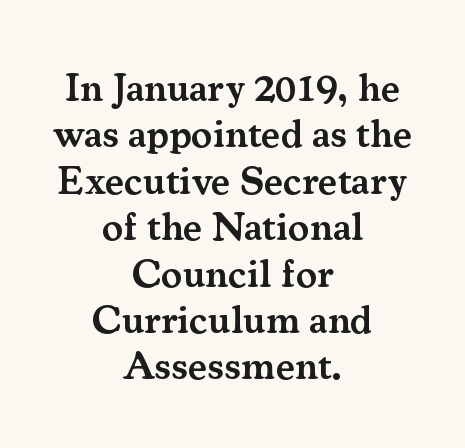
Q: Is the text bold? A: Semi-bold.
Q: Is the text italic (slanted)? A: No, it is upright.
Q: Is the typeface a serif or a sans-serif typeface? A: Serif.
Q: Is the text underlined? A: No.
Q: How is the paragraph aligned? A: Centered.
Q: Is the spacing between letters normal or unusually wide? A: Normal.
Q: Width (condensed, normal, or wide)? A: Normal.
Q: Stroke contrast? A: Medium.
Q: x-height? A: Small.
Q: Monospaced? A: No.
